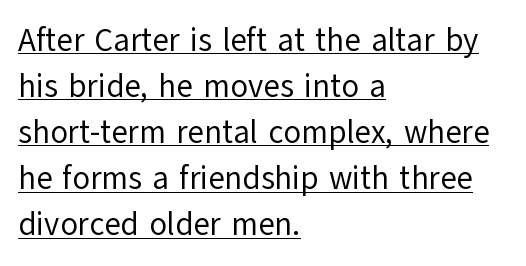
Q: Is the text bold? A: No.
Q: Is the text italic (slanted)? A: No, it is upright.
Q: Is the typeface a serif or a sans-serif typeface? A: Sans-serif.
Q: Is the text underlined? A: Yes.
Q: How is the paragraph aligned? A: Left-aligned.
Q: Is the spacing between letters normal or unusually wide? A: Normal.
Q: Is the spacing between lines tight, normal or loose? A: Normal.
Q: Width (condensed, normal, or wide)? A: Normal.
Q: Stroke contrast? A: Low.
Q: x-height? A: Medium.
Q: Monospaced? A: No.
